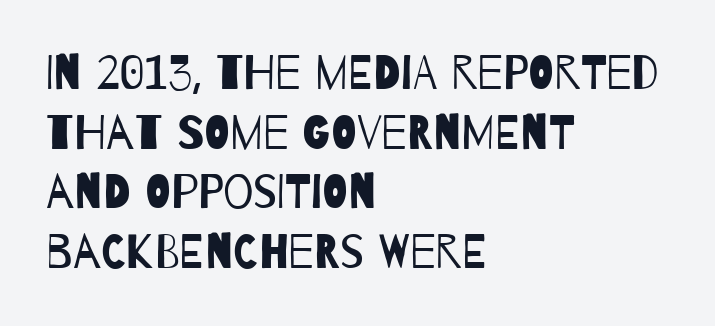
Q: Is the text bold? A: No.
Q: Is the typeface a serif or a sans-serif typeface? A: Sans-serif.
Q: Is the text underlined? A: No.
Q: How is the paragraph aligned? A: Left-aligned.
Q: Is the spacing between letters normal or unusually wide? A: Normal.
Q: Width (condensed, normal, or wide)? A: Condensed.
Q: Stroke contrast? A: Low.
Q: x-height? A: Large.
Q: Monospaced? A: No.
